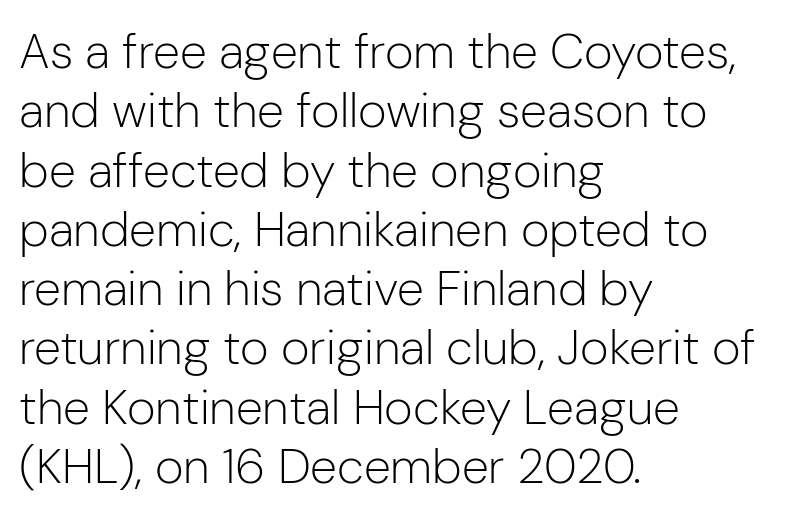
Q: Is the text bold? A: No.
Q: Is the text italic (slanted)? A: No, it is upright.
Q: Is the typeface a serif or a sans-serif typeface? A: Sans-serif.
Q: Is the text underlined? A: No.
Q: How is the paragraph aligned? A: Left-aligned.
Q: Is the spacing between letters normal or unusually wide? A: Normal.
Q: Width (condensed, normal, or wide)? A: Normal.
Q: Stroke contrast? A: Low.
Q: x-height? A: Medium.
Q: Monospaced? A: No.
